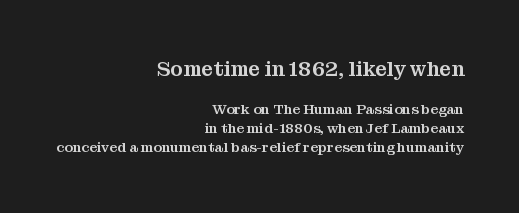
Caption: standard tracking, unaltered. Block one is the big one; block two sits smaller underneath. Reading down the column, the eye jumps a familiar distance to each next line. Nobody drew a line under any word here.
